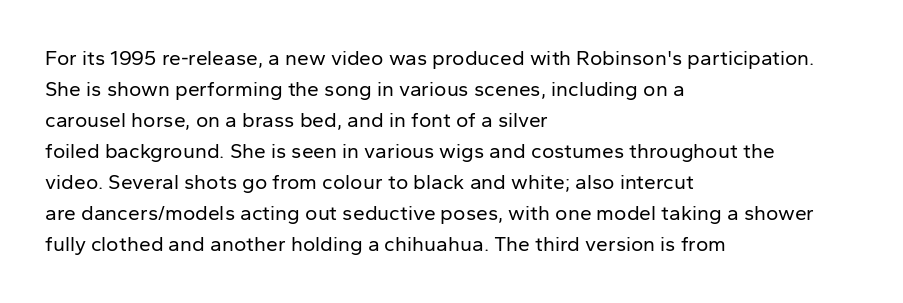
{"italic": "no", "bold": "no", "underline": "no", "align": "left", "line_spacing": "normal", "line_spacing_ratio": 1.48, "letter_spacing": "normal", "letter_spacing_em": 0.0, "glyph_px": 21}
